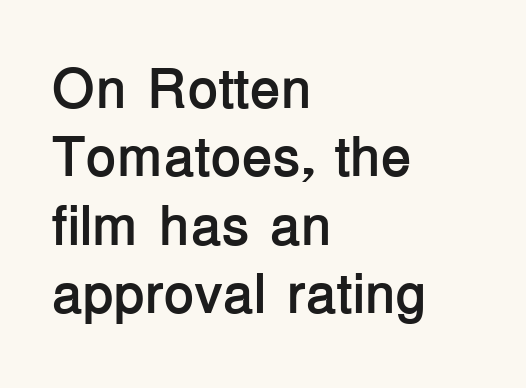
{"serif": "no", "italic": "no", "bold": "yes", "weight": "semibold", "width": "normal", "stroke_contrast": "low", "x_height": "medium", "monospaced": "no", "underline": "no", "align": "left", "line_spacing_ratio": 1.22, "letter_spacing": "normal", "letter_spacing_em": 0.0, "glyph_px": 56}
